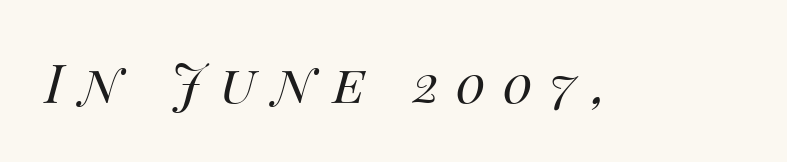
The image shows 53 px regular-weight type, italic (leaning right); set unusually wide letter spacing (+0.32 em), not underlined; medium stroke contrast and a large x-height.
